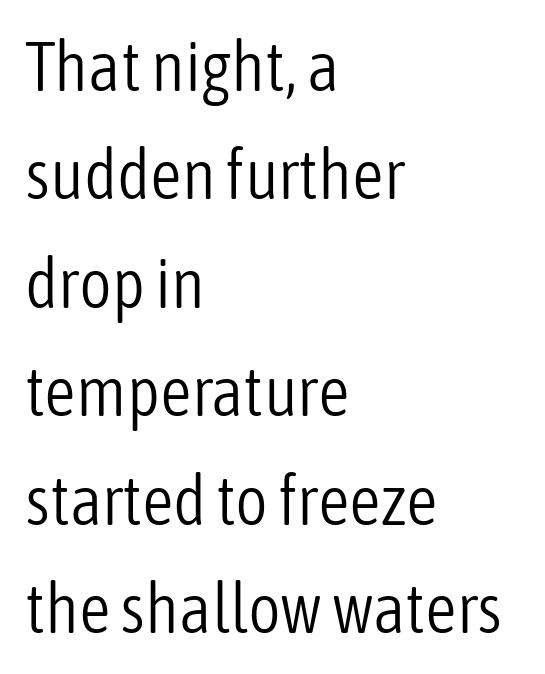
Beneath every word, the page is bare. It's the straight-up-and-down kind of type. The letters advance in unequal steps, a hallmark of proportional type. Font category for this specimen: sans-serif. A classic flush-left, rag-right setting is used for this passage. Line spacing here is normal.
